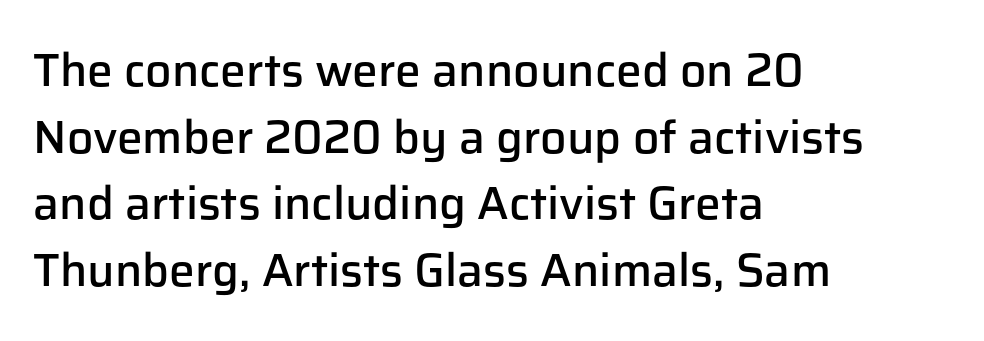
Q: Is the text bold? A: Semi-bold.
Q: Is the text italic (slanted)? A: No, it is upright.
Q: Is the typeface a serif or a sans-serif typeface? A: Sans-serif.
Q: Is the text underlined? A: No.
Q: How is the paragraph aligned? A: Left-aligned.
Q: Is the spacing between letters normal or unusually wide? A: Normal.
Q: Is the spacing between lines tight, normal or loose? A: Normal.
Q: Width (condensed, normal, or wide)? A: Normal.
Q: Stroke contrast? A: Low.
Q: x-height? A: Medium.
Q: Monospaced? A: No.
